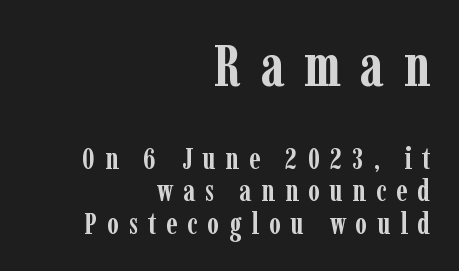
The image shows 59 px semibold, condensed serif type, upright; set right-aligned, tight line spacing (1.08x), unusually wide letter spacing (+0.33 em), not underlined; the first (top) block is 1.97x larger; low stroke contrast and a medium x-height.
